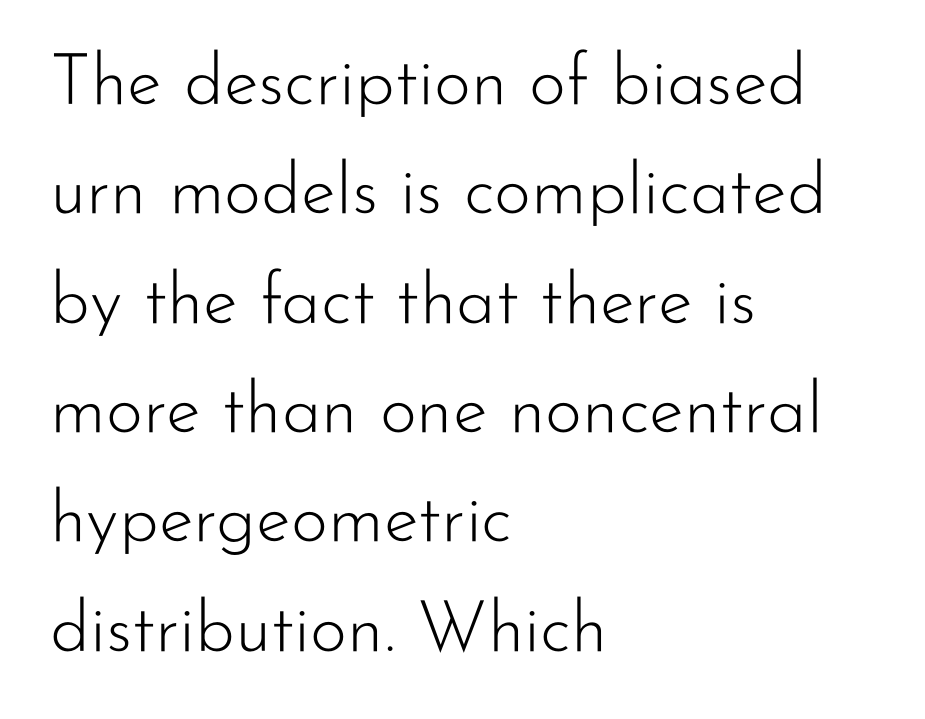
Q: Is the text bold? A: No.
Q: Is the text italic (slanted)? A: No, it is upright.
Q: Is the typeface a serif or a sans-serif typeface? A: Sans-serif.
Q: Is the text underlined? A: No.
Q: How is the paragraph aligned? A: Left-aligned.
Q: Is the spacing between letters normal or unusually wide? A: Normal.
Q: Is the spacing between lines tight, normal or loose? A: Normal.
Q: Width (condensed, normal, or wide)? A: Normal.
Q: Stroke contrast? A: Low.
Q: x-height? A: Small.
Q: Monospaced? A: No.
